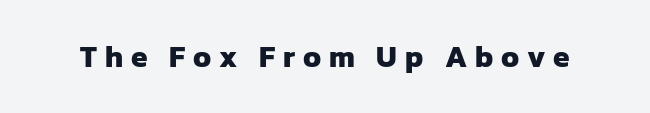
The image shows 30 px heavy sans-serif type; set unusually wide letter spacing (+0.26 em), not underlined; low stroke contrast and a medium x-height.
